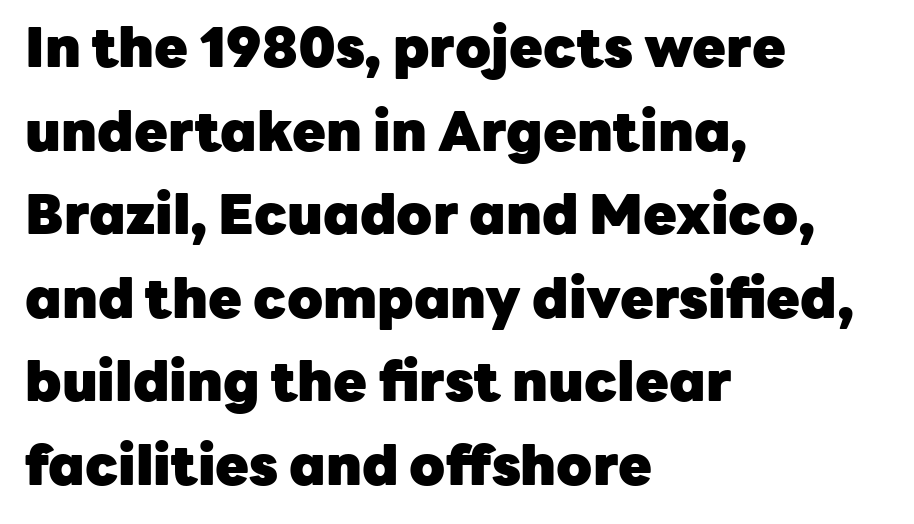
{"serif": "no", "italic": "no", "bold": "yes", "weight": "heavy", "width": "normal", "stroke_contrast": "low", "x_height": "medium", "monospaced": "no", "underline": "no", "align": "left", "line_spacing": "normal", "line_spacing_ratio": 1.52, "letter_spacing": "normal", "letter_spacing_em": 0.0, "glyph_px": 55}
